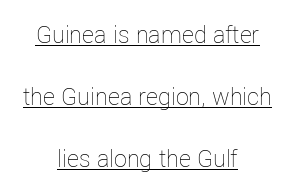
The image shows 26 px text type, upright; set centered, loose line spacing (2.39x), normal letter spacing, underlined.
